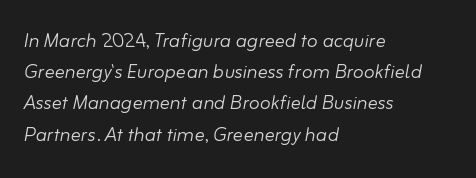
Q: Is the text bold? A: No.
Q: Is the text italic (slanted)? A: Yes, it leans right by about 10 degrees.
Q: Is the text underlined? A: No.
Q: How is the paragraph aligned? A: Left-aligned.
Q: Is the spacing between letters normal or unusually wide? A: Normal.
Q: Is the spacing between lines tight, normal or loose? A: Normal.
